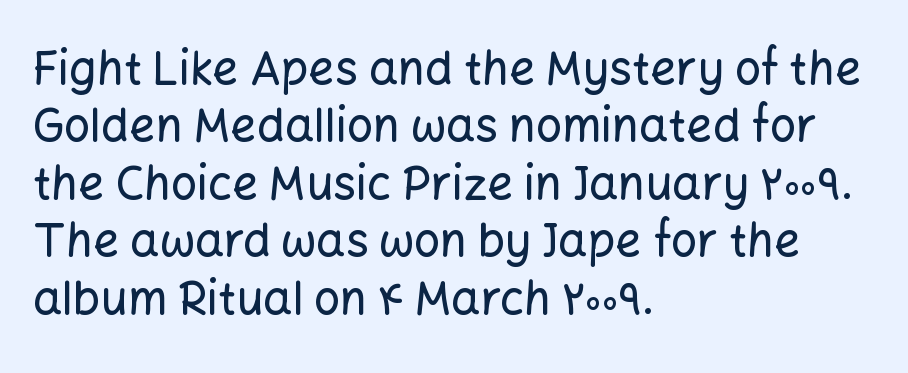
The image shows 46 px sans-serif type, upright; set left-aligned, normal line spacing (1.25x), normal letter spacing, not underlined; low stroke contrast and a medium x-height.
